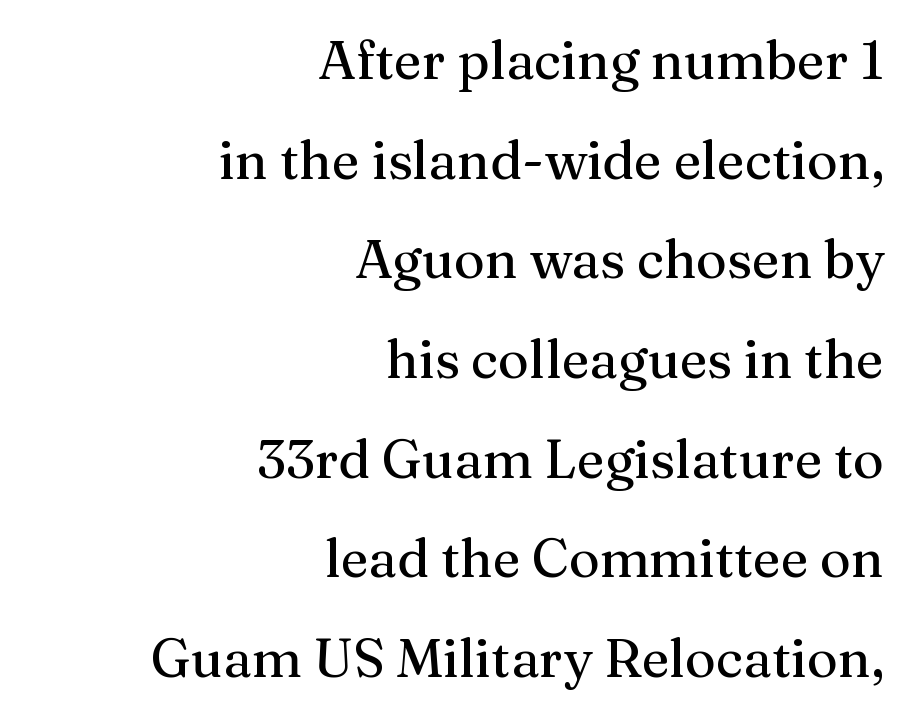
Q: Is the text italic (slanted)? A: No, it is upright.
Q: Is the typeface a serif or a sans-serif typeface? A: Serif.
Q: Is the text underlined? A: No.
Q: How is the paragraph aligned? A: Right-aligned.
Q: Is the spacing between letters normal or unusually wide? A: Normal.
Q: Width (condensed, normal, or wide)? A: Normal.
Q: Stroke contrast? A: Medium.
Q: x-height? A: Medium.
Q: Monospaced? A: No.
